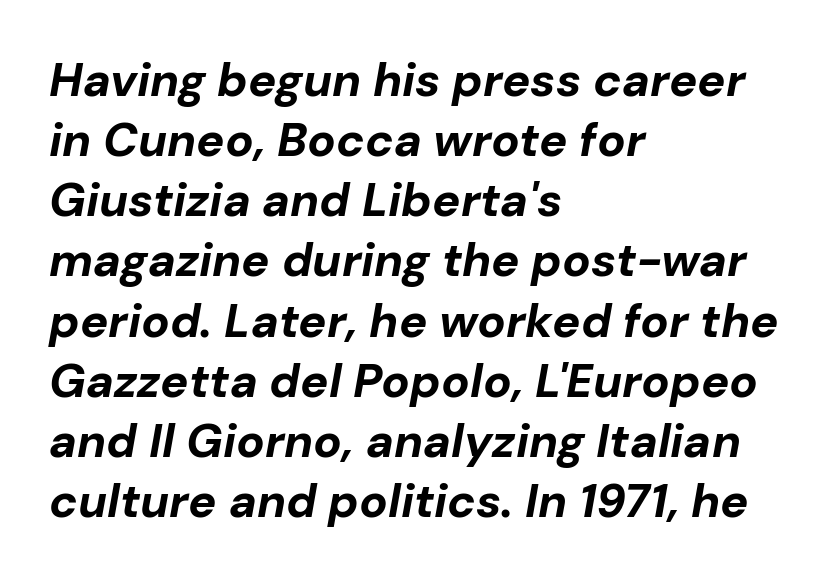
In terms of weight, the rendering is a true, heavy bold. This block has exactly the height ordinary leading produces. The paragraph has a hard left edge and a soft right edge. Notice how the stems are inclined rather than vertical — that's the hallmark of italics.
